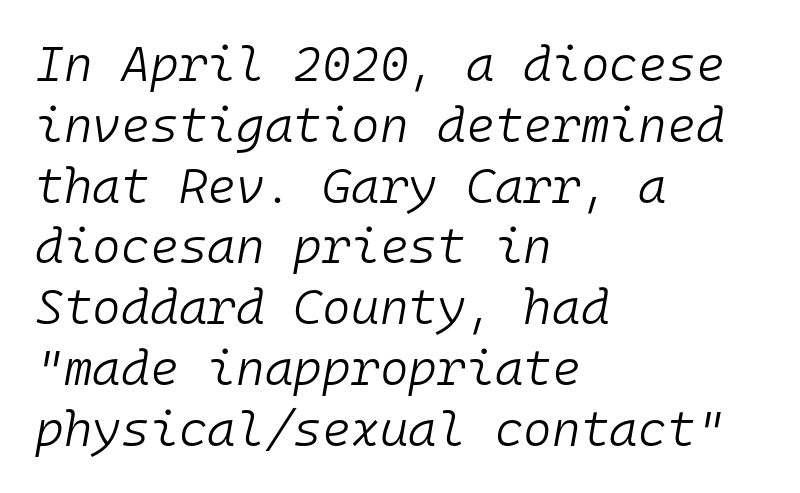
Q: Is the text bold? A: No.
Q: Is the text italic (slanted)? A: Yes, it leans right by about 10 degrees.
Q: Is the text underlined? A: No.
Q: How is the paragraph aligned? A: Left-aligned.
Q: Is the spacing between letters normal or unusually wide? A: Normal.
Q: Width (condensed, normal, or wide)? A: Normal.
Q: Stroke contrast? A: Low.
Q: x-height? A: Medium.
Q: Monospaced? A: Yes.
